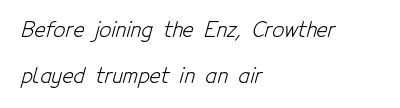
The image shows 21 px text type; set left-aligned, loose line spacing (2.18x), normal letter spacing, not underlined.
